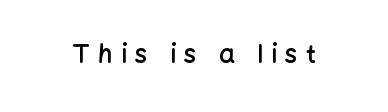
{"italic": "no", "bold": "semi", "underline": "no", "letter_spacing": "wide", "letter_spacing_em": 0.33, "glyph_px": 25}
